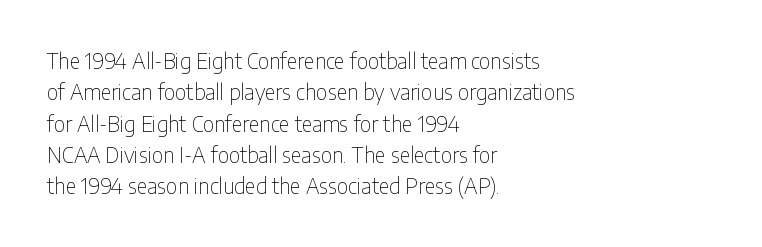
Ordinary non-slanted type is in use. Honestly, the row spacing looks completely unremarkable. These lines keep a tight, regular rhythm from letter to letter. These lines stack with their left ends in a neat column.
